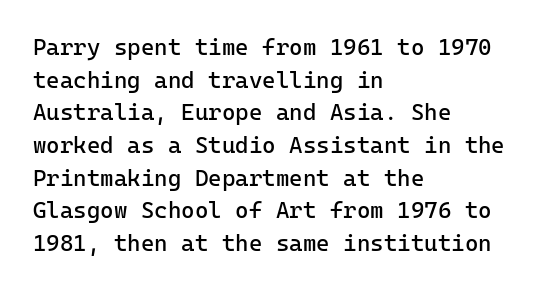
{"italic": "no", "bold": "no", "underline": "no", "align": "left", "line_spacing": "normal", "line_spacing_ratio": 1.42, "letter_spacing": "normal", "letter_spacing_em": 0.0, "glyph_px": 23}
